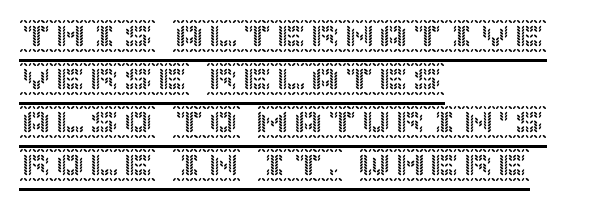
The image shows 34 px text type, upright; set left-aligned, normal line spacing (1.26x), normal letter spacing, underlined; a large x-height.
